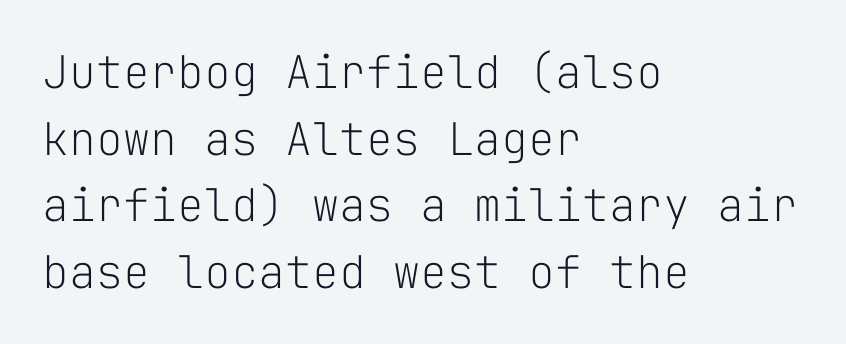
Q: Is the text bold? A: No.
Q: Is the text italic (slanted)? A: No, it is upright.
Q: Is the typeface a serif or a sans-serif typeface? A: Sans-serif.
Q: Is the text underlined? A: No.
Q: How is the paragraph aligned? A: Left-aligned.
Q: Is the spacing between letters normal or unusually wide? A: Normal.
Q: Is the spacing between lines tight, normal or loose? A: Normal.
Q: Width (condensed, normal, or wide)? A: Normal.
Q: Stroke contrast? A: Low.
Q: x-height? A: Medium.
Q: Monospaced? A: Yes.
